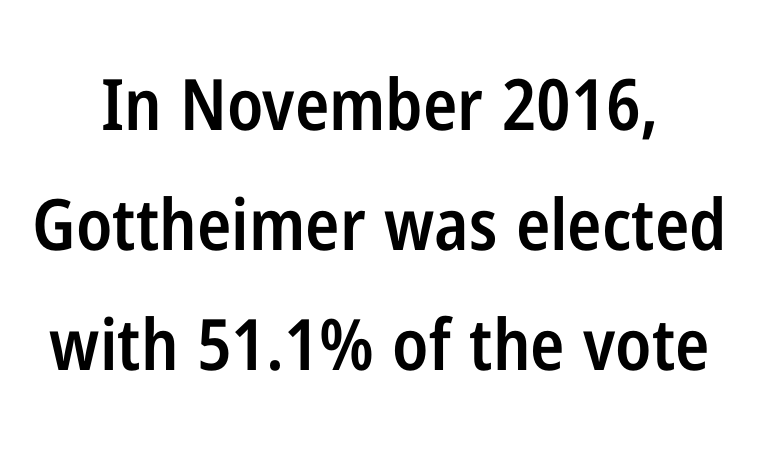
{"serif": "no", "italic": "no", "bold": "semi", "weight": "semibold", "width": "condensed", "stroke_contrast": "low", "x_height": "medium", "monospaced": "no", "underline": "no", "align": "center", "line_spacing": "normal", "line_spacing_ratio": 1.69, "letter_spacing": "normal", "letter_spacing_em": 0.0, "glyph_px": 71}
